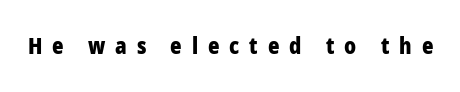
{"italic": "no", "bold": "yes", "underline": "no", "letter_spacing": "wide", "letter_spacing_em": 0.45, "glyph_px": 22}
